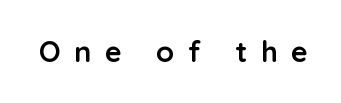
The image shows 29 px semibold sans-serif type, upright; set unusually wide letter spacing (+0.46 em), not underlined; low stroke contrast and a medium x-height.
